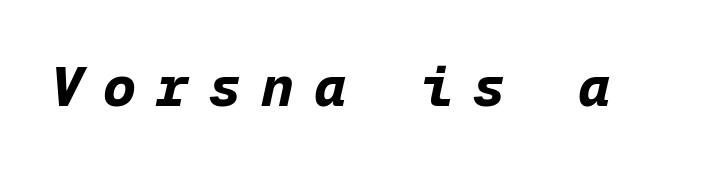
What stands out about the letter spacing? Its width — letters are far apart. This is oblique type, the kind used for emphasis or titles. On the weight axis this lands at bold, roughly 700. The glyphs are unaccompanied by any horizontal stroke below them.
